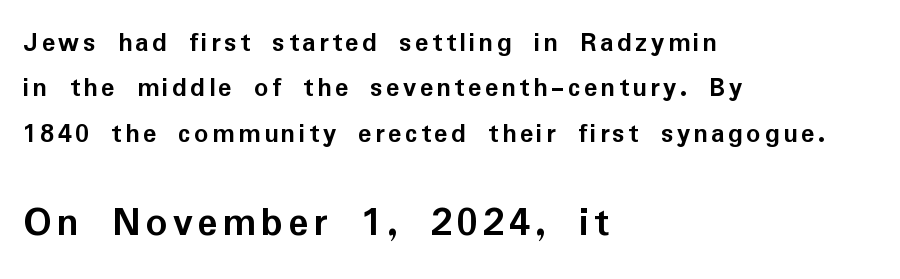
Q: Is the text bold? A: Yes.
Q: Is the text italic (slanted)? A: No, it is upright.
Q: Is the typeface a serif or a sans-serif typeface? A: Sans-serif.
Q: Is the text underlined? A: No.
Q: How is the paragraph aligned? A: Left-aligned.
Q: Is the spacing between lines tight, normal or loose? A: Normal.
Q: Which block of text is set in a larger size, the first (top) or the second (bottom)? A: The second (bottom) one.
Q: Width (condensed, normal, or wide)? A: Normal.
Q: Stroke contrast? A: Low.
Q: x-height? A: Medium.
Q: Monospaced? A: No.
